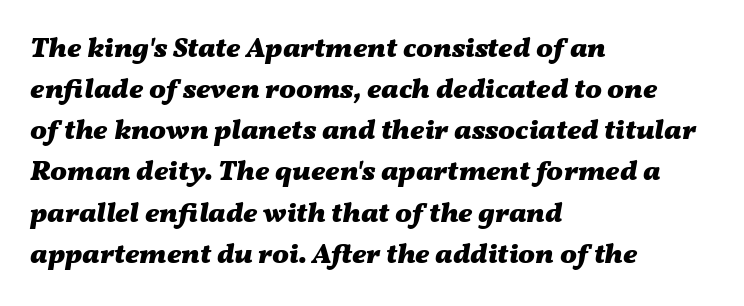
The rendering anchors every line to the left-hand side. Does extra space separate the letters? No, they use regular spacing. You could not count columns in this text — the font is proportionally spaced. Vertically, the passage feels balanced, rows spaced as you'd expect. The sample has been set heavy, in full bold. Posture: slanted.
